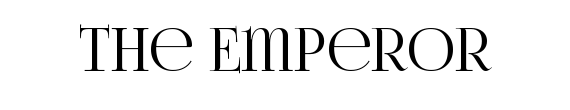
The tracking reads as untouched default to a designer's eye. The passage shown is typed in a proportional face where columns would drift. Posture: vertical. You can tell from the footed stems that serif type was used. Underline: absent.
